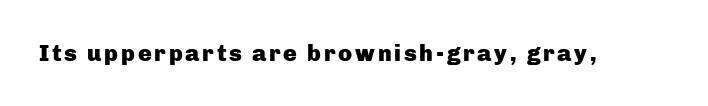
The image shows 23 px bold type, upright; set not underlined.
